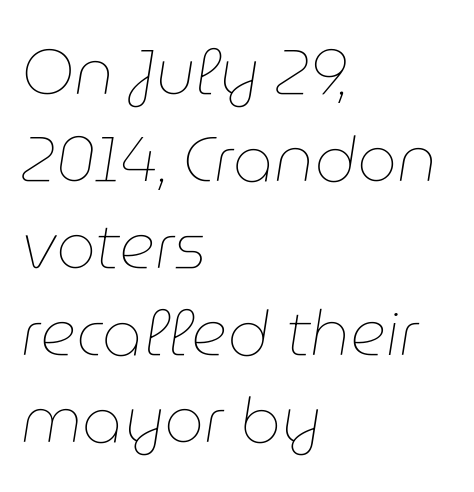
Compared with a typical body face, this is equally light or lighter still. Line starts are locked; line ends wander. Only glyphs here, with clear space below each row. The letters sit at their default tracking, neither squeezed nor spread. Notice how the stems are inclined rather than vertical — that's the hallmark of italics. Whoever set this chose a conventional vertical rhythm.
